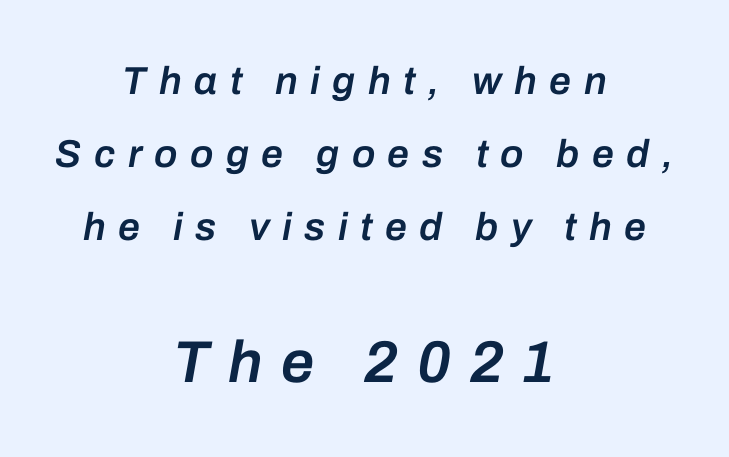
{"italic": "yes", "lean": "right", "slant_degrees": 10, "bold": "semi", "weight": "semibold", "width": "normal", "stroke_contrast": "low", "x_height": "medium", "monospaced": "no", "underline": "no", "align": "center", "line_spacing_ratio": 1.87, "letter_spacing": "wide", "letter_spacing_em": 0.32, "larger_block": "second", "size_ratio": 1.51, "glyph_px": 59}
